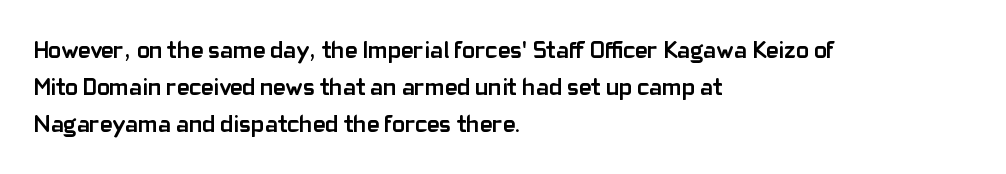
The image shows 24 px bold type, upright; set left-aligned, normal line spacing (1.54x), normal letter spacing, not underlined.
